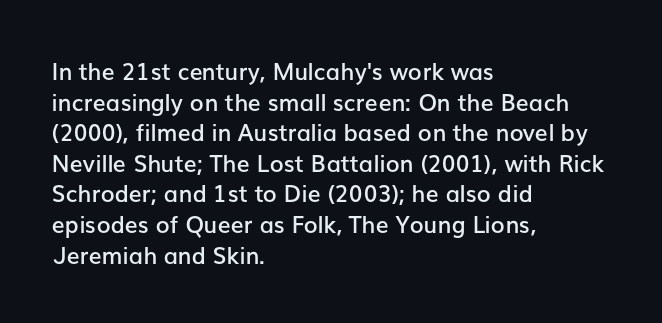
Q: Is the text bold? A: Semi-bold.
Q: Is the text italic (slanted)? A: No, it is upright.
Q: Is the text underlined? A: No.
Q: How is the paragraph aligned? A: Left-aligned.
Q: Is the spacing between letters normal or unusually wide? A: Normal.
Q: Is the spacing between lines tight, normal or loose? A: Normal.
